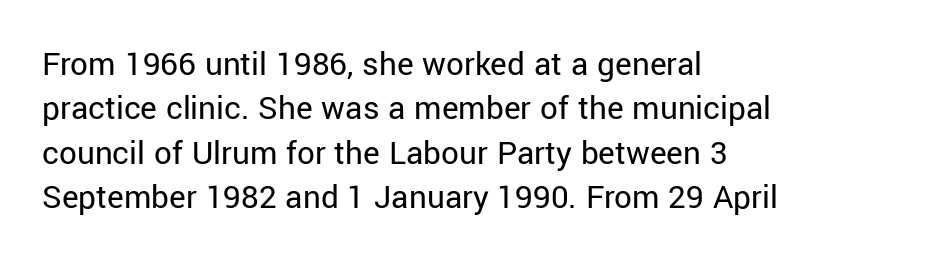
Q: Is the text bold? A: No.
Q: Is the text italic (slanted)? A: No, it is upright.
Q: Is the typeface a serif or a sans-serif typeface? A: Sans-serif.
Q: Is the text underlined? A: No.
Q: How is the paragraph aligned? A: Left-aligned.
Q: Is the spacing between letters normal or unusually wide? A: Normal.
Q: Is the spacing between lines tight, normal or loose? A: Normal.
Q: Width (condensed, normal, or wide)? A: Normal.
Q: Stroke contrast? A: Low.
Q: x-height? A: Medium.
Q: Monospaced? A: No.
